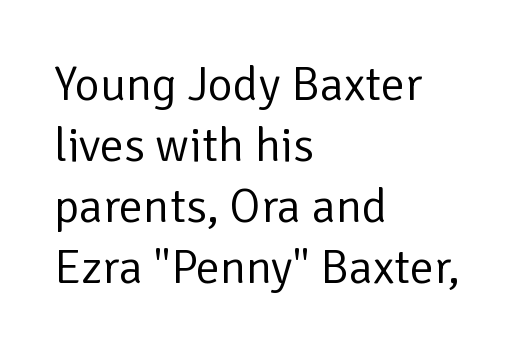
The image shows 48 px regular-weight sans-serif type, upright; set left-aligned, normal line spacing (1.27x), normal letter spacing, not underlined; low stroke contrast and a medium x-height.
